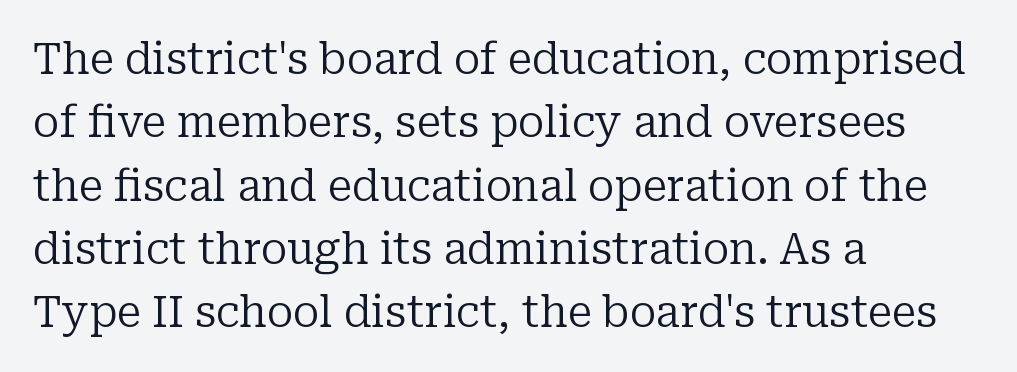
The image shows 44 px regular-weight serif type, upright; set left-aligned, normal line spacing (1.44x), normal letter spacing, not underlined; low stroke contrast and a medium x-height.
